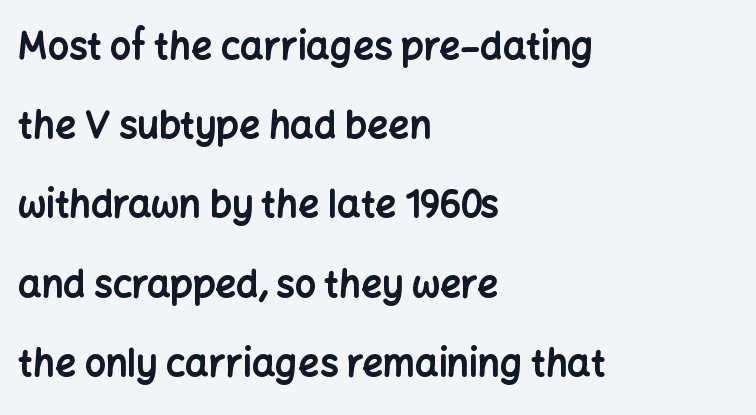
Where is the straight margin? On the left. The strokes are fattened all the way to bold. Upright lettering throughout. Between one letter and the next there's only the usual sliver of space. The glyphs in this specimen are sans serif. Quick note: underline off.
